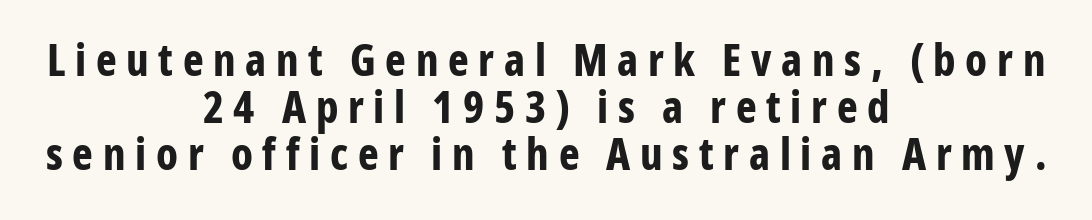
The image shows 44 px bold, condensed sans-serif type, upright; set centered, tight line spacing (1.07x), unusually wide letter spacing (+0.22 em), not underlined; low stroke contrast and a medium x-height.
